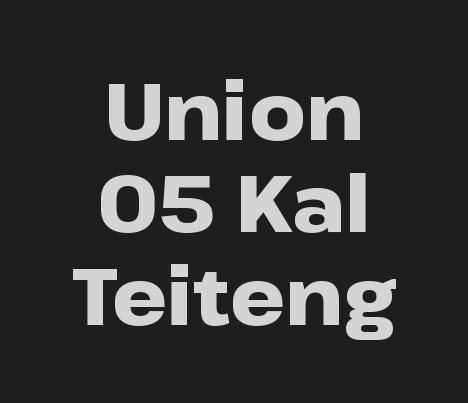
{"serif": "no", "italic": "no", "bold": "yes", "weight": "heavy", "width": "wide", "stroke_contrast": "low", "x_height": "medium", "monospaced": "no", "underline": "no", "align": "center", "line_spacing_ratio": 1.17, "letter_spacing": "normal", "letter_spacing_em": 0.0, "glyph_px": 79}
